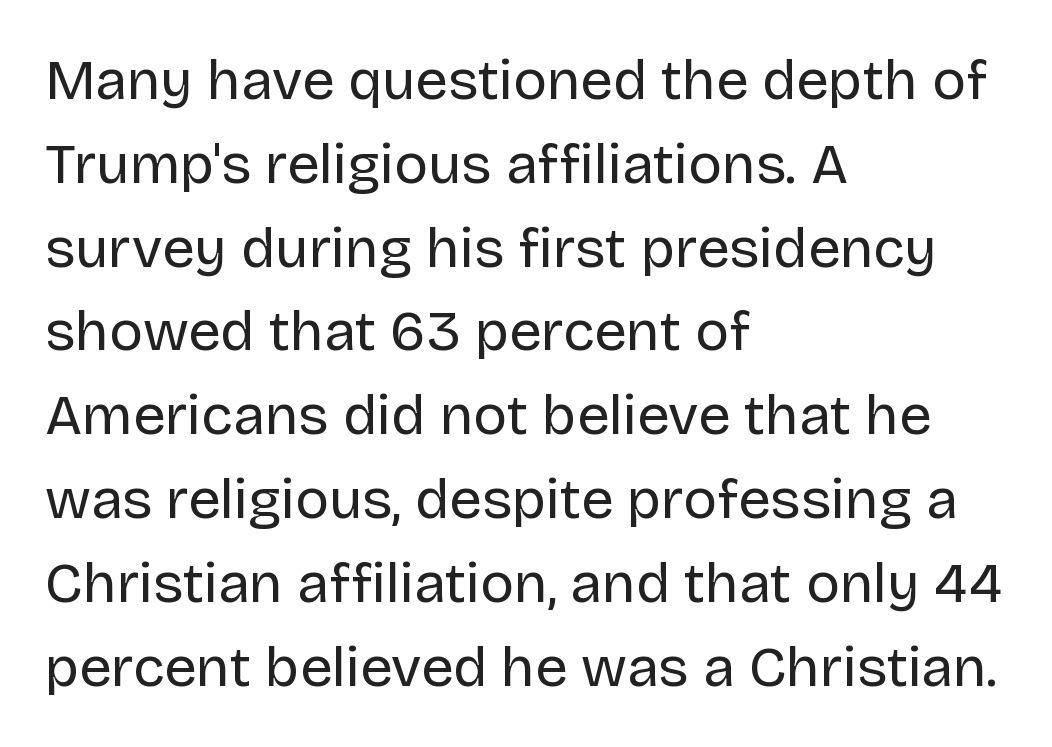
{"serif": "no", "italic": "no", "bold": "no", "weight": "regular", "width": "normal", "stroke_contrast": "low", "x_height": "large", "monospaced": "no", "underline": "no", "align": "left", "line_spacing": "normal", "line_spacing_ratio": 1.47, "letter_spacing": "normal", "letter_spacing_em": 0.0, "glyph_px": 57}
